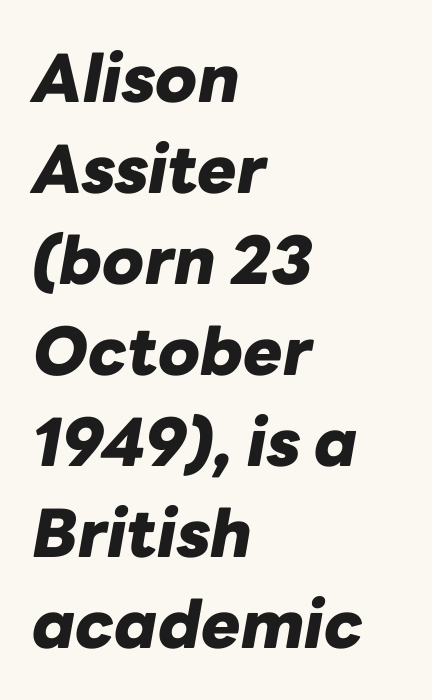
Q: Is the text bold? A: Yes.
Q: Is the text italic (slanted)? A: Yes, it leans right by about 10 degrees.
Q: Is the text underlined? A: No.
Q: How is the paragraph aligned? A: Left-aligned.
Q: Is the spacing between letters normal or unusually wide? A: Normal.
Q: Is the spacing between lines tight, normal or loose? A: Normal.
Q: Width (condensed, normal, or wide)? A: Normal.
Q: Stroke contrast? A: Low.
Q: x-height? A: Medium.
Q: Monospaced? A: No.
